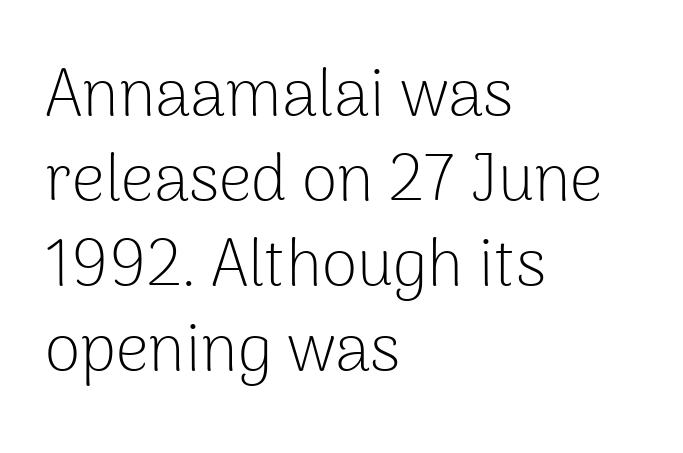
The image shows 65 px light sans-serif type, upright; set left-aligned, normal line spacing (1.31x), normal letter spacing, not underlined; low stroke contrast and a medium x-height.
